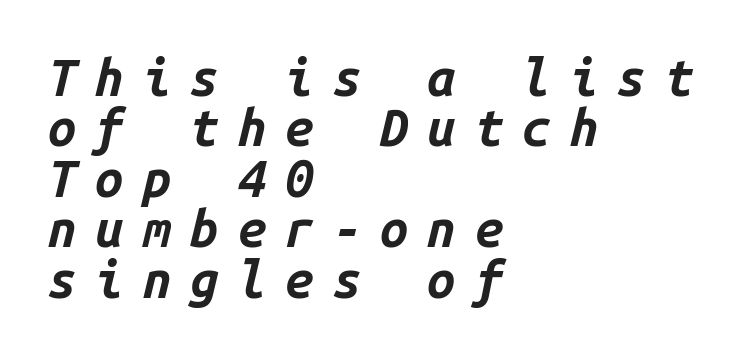
{"italic": "yes", "lean": "right", "slant_degrees": 14, "bold": "yes", "weight": "bold", "width": "normal", "stroke_contrast": "low", "x_height": "medium", "monospaced": "yes", "underline": "no", "align": "left", "line_spacing": "tight", "line_spacing_ratio": 0.99, "letter_spacing": "wide", "letter_spacing_em": 0.37, "glyph_px": 51}
